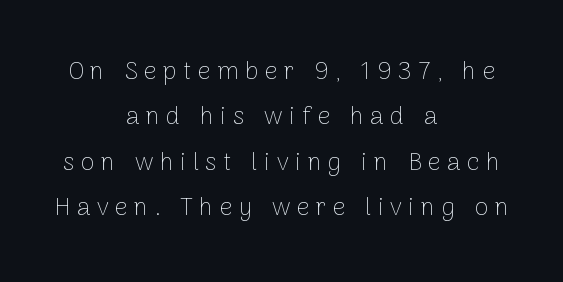
Q: Is the text bold? A: No.
Q: Is the text italic (slanted)? A: No, it is upright.
Q: Is the text underlined? A: No.
Q: How is the paragraph aligned? A: Centered.
Q: Is the spacing between letters normal or unusually wide? A: Unusually wide.
